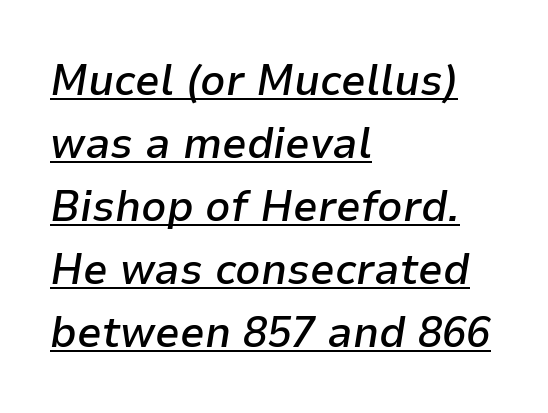
Q: Is the text bold? A: Semi-bold.
Q: Is the text italic (slanted)? A: Yes, it leans right by about 9 degrees.
Q: Is the text underlined? A: Yes.
Q: How is the paragraph aligned? A: Left-aligned.
Q: Is the spacing between letters normal or unusually wide? A: Normal.
Q: Is the spacing between lines tight, normal or loose? A: Normal.
Q: Width (condensed, normal, or wide)? A: Normal.
Q: Stroke contrast? A: Low.
Q: x-height? A: Medium.
Q: Monospaced? A: No.
